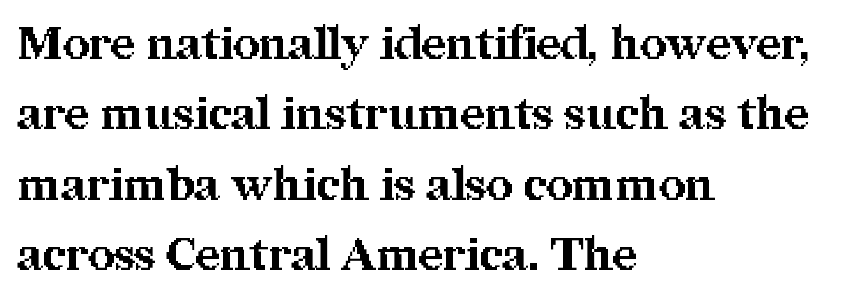
Q: Is the text bold? A: Yes.
Q: Is the text italic (slanted)? A: No, it is upright.
Q: Is the typeface a serif or a sans-serif typeface? A: Serif.
Q: Is the text underlined? A: No.
Q: How is the paragraph aligned? A: Left-aligned.
Q: Is the spacing between letters normal or unusually wide? A: Normal.
Q: Is the spacing between lines tight, normal or loose? A: Normal.
Q: Width (condensed, normal, or wide)? A: Normal.
Q: Stroke contrast? A: Medium.
Q: x-height? A: Medium.
Q: Monospaced? A: No.
